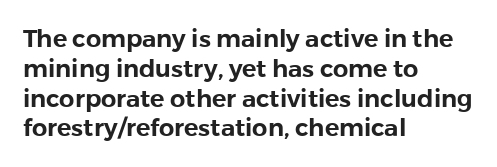
The image shows 24 px text type, upright; set left-aligned, line spacing 1.24x, normal letter spacing, not underlined.
